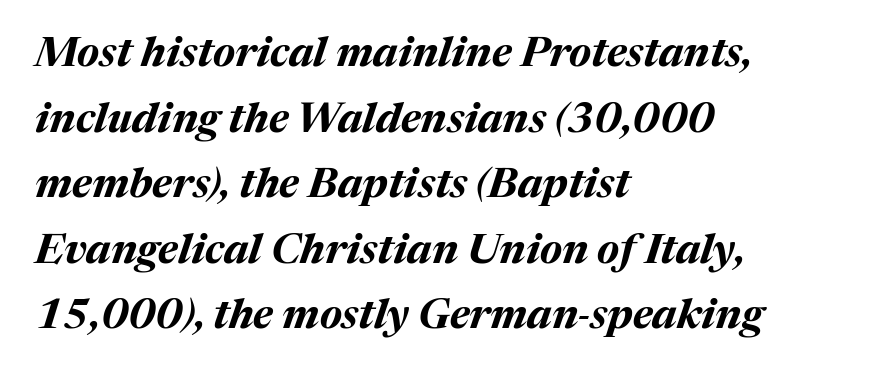
Q: Is the text bold? A: Yes.
Q: Is the text italic (slanted)? A: Yes, it leans right by about 17 degrees.
Q: Is the text underlined? A: No.
Q: How is the paragraph aligned? A: Left-aligned.
Q: Is the spacing between letters normal or unusually wide? A: Normal.
Q: Is the spacing between lines tight, normal or loose? A: Normal.
Q: Width (condensed, normal, or wide)? A: Normal.
Q: Stroke contrast? A: Medium.
Q: x-height? A: Medium.
Q: Monospaced? A: No.
